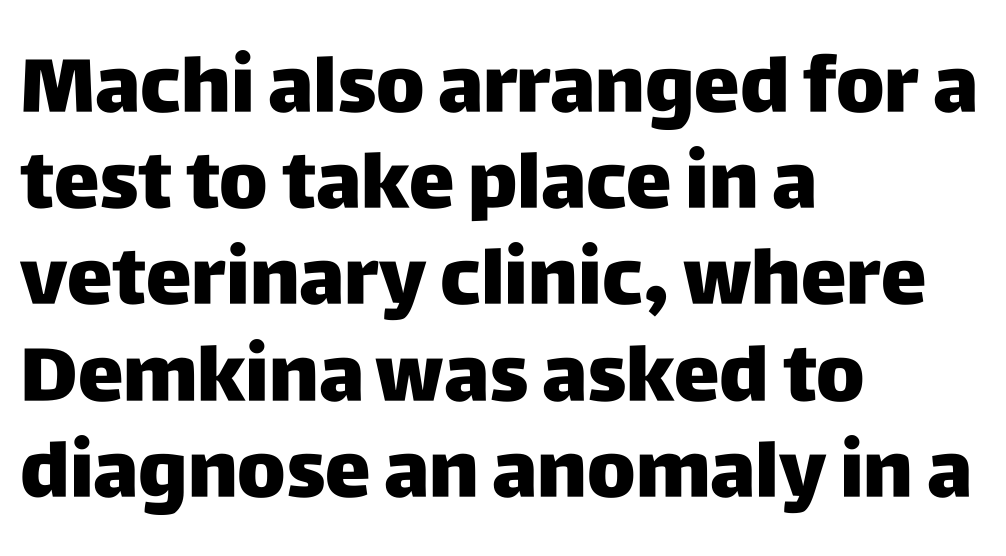
Q: Is the text italic (slanted)? A: No, it is upright.
Q: Is the typeface a serif or a sans-serif typeface? A: Sans-serif.
Q: Is the text underlined? A: No.
Q: How is the paragraph aligned? A: Left-aligned.
Q: Is the spacing between letters normal or unusually wide? A: Normal.
Q: Is the spacing between lines tight, normal or loose? A: Normal.
Q: Width (condensed, normal, or wide)? A: Normal.
Q: Stroke contrast? A: Low.
Q: x-height? A: Large.
Q: Monospaced? A: No.
